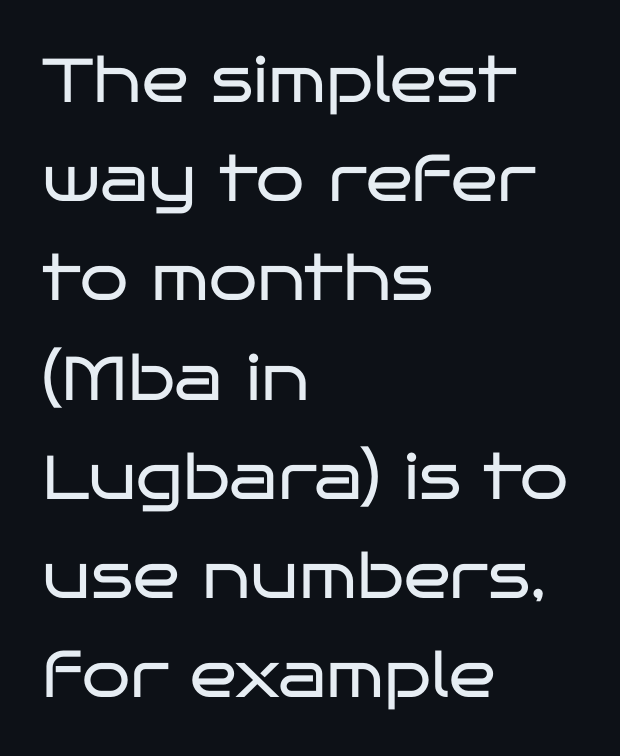
{"serif": "no", "italic": "no", "bold": "no", "weight": "regular", "width": "wide", "stroke_contrast": "low", "x_height": "large", "monospaced": "no", "underline": "no", "align": "left", "line_spacing": "normal", "line_spacing_ratio": 1.6, "letter_spacing": "normal", "letter_spacing_em": 0.0, "glyph_px": 62}
